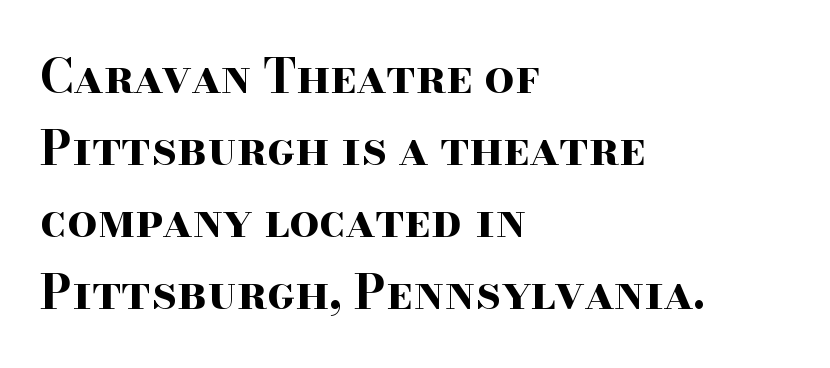
The image shows 47 px bold, wide serif type, upright; set left-aligned, normal line spacing (1.53x), normal letter spacing, not underlined; high stroke contrast and a small x-height.
